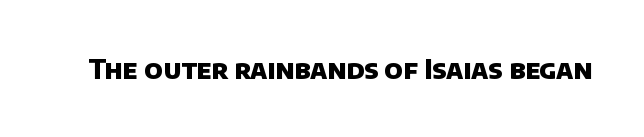
The image shows 26 px bold type; set normal letter spacing, not underlined.
